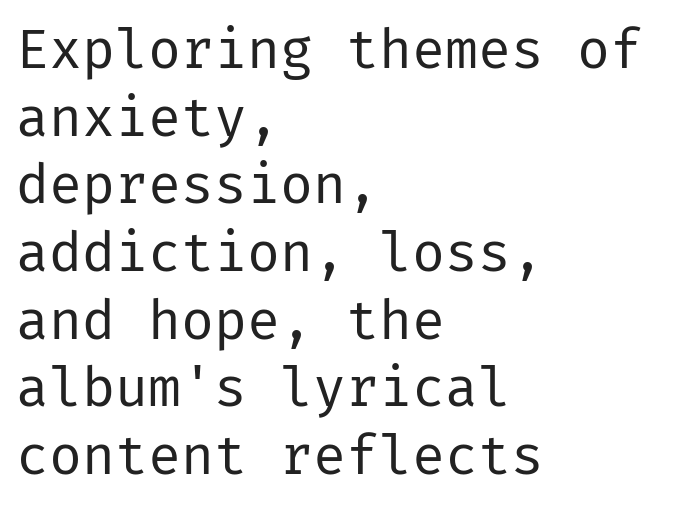
This sample uses plain, unmodified letter spacing. Weight: in the light-to-regular range. Check under the words: just untouched page. This is the regular roman posture of the typeface. The type family on display is of the sans-serif kind. Where is the straight margin? On the left.
